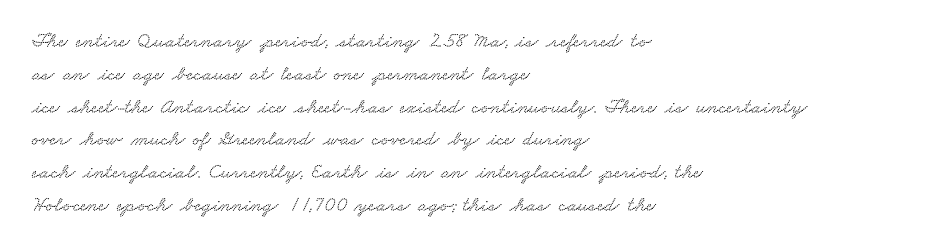
The image shows 21 px text type; set left-aligned, normal line spacing (1.56x), normal letter spacing, not underlined.
